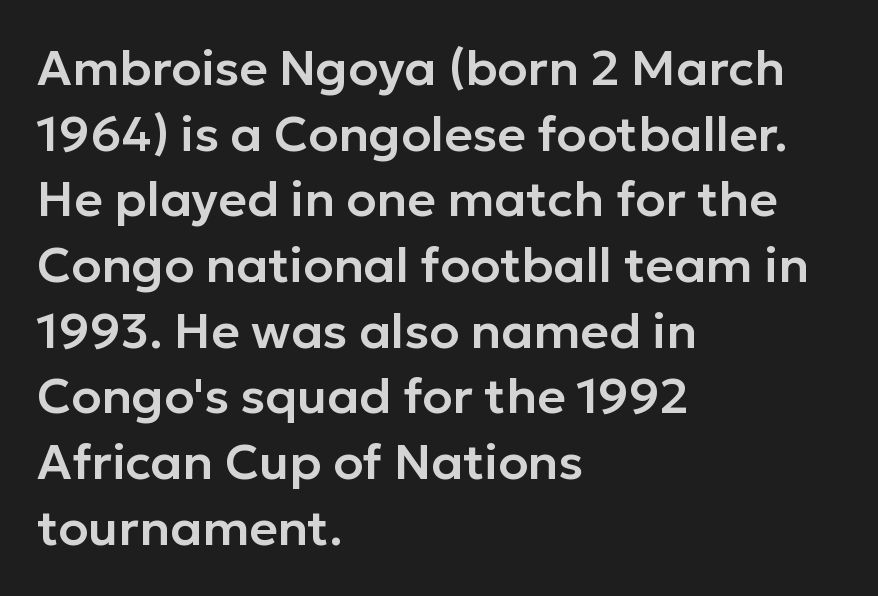
{"serif": "no", "italic": "no", "width": "normal", "stroke_contrast": "low", "x_height": "medium", "monospaced": "no", "underline": "no", "align": "left", "line_spacing": "normal", "line_spacing_ratio": 1.34, "letter_spacing": "normal", "letter_spacing_em": 0.0, "glyph_px": 49}
